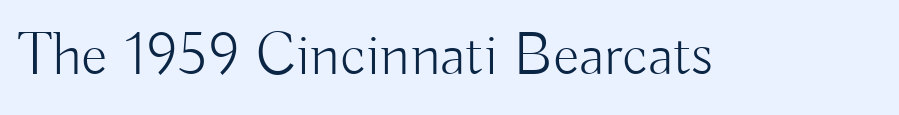
The image shows 61 px light sans-serif type, upright; set normal letter spacing, not underlined; low stroke contrast and a small x-height.
